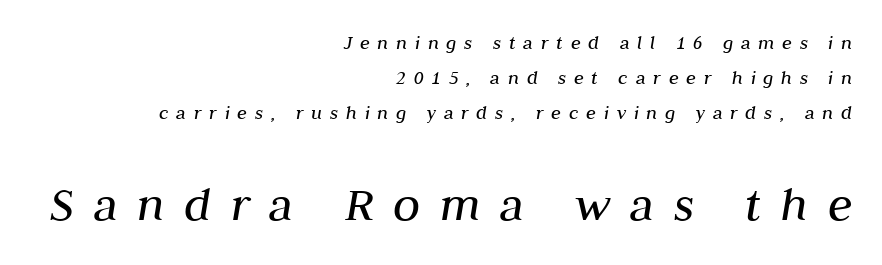
Has an underline been added? It has not. The lines in this sample share a right terminus and differ only in where they begin. Weight: not bold — regular or lighter. The letterforms stand isolated, each surrounded by extra space. This is oblique type, the kind used for emphasis or titles.
